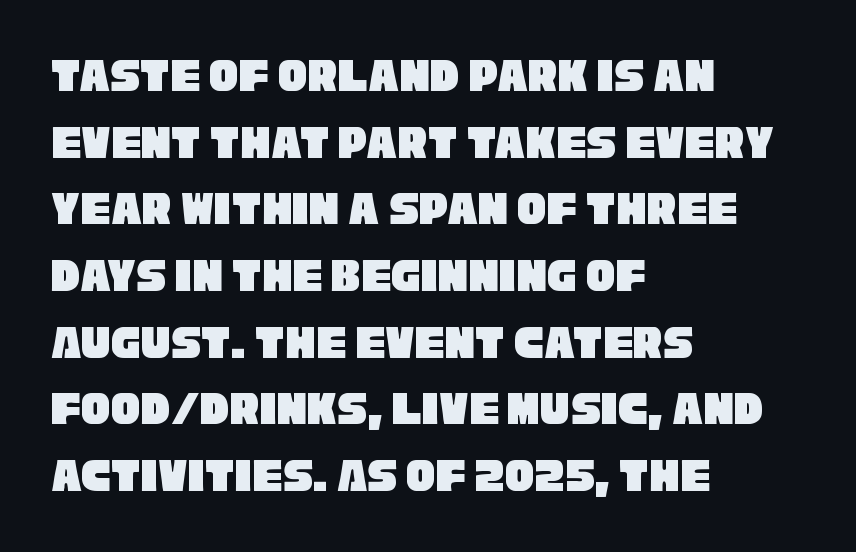
The image shows 49 px condensed sans-serif type; set left-aligned, normal line spacing (1.36x), normal letter spacing, not underlined; low stroke contrast and a large x-height.
